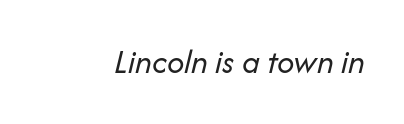
Lines of text with bare space underneath. Standard letterfit; no display-style spreading of the glyphs. The characters are drawn with everyday or finer stroke widths. The passage shown leans; its letterforms are oblique.
